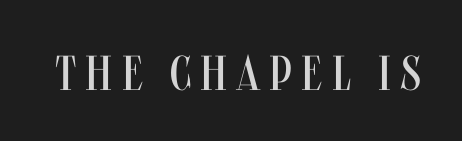
Q: Is the text bold? A: No.
Q: Is the text italic (slanted)? A: No, it is upright.
Q: Is the typeface a serif or a sans-serif typeface? A: Sans-serif.
Q: Is the text underlined? A: No.
Q: Width (condensed, normal, or wide)? A: Condensed.
Q: Stroke contrast? A: Medium.
Q: x-height? A: Large.
Q: Monospaced? A: No.
